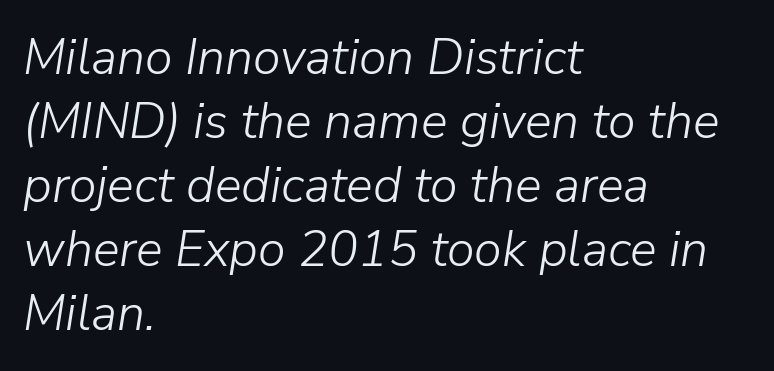
The image shows 50 px light type, italic (leaning right); set left-aligned, normal line spacing (1.28x), normal letter spacing, not underlined; low stroke contrast and a medium x-height.
